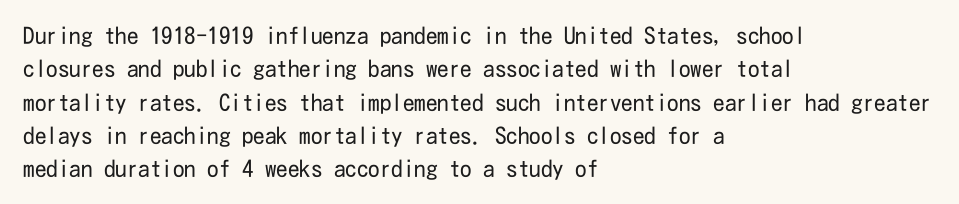
{"italic": "no", "bold": "no", "underline": "no", "align": "left", "line_spacing": "normal", "line_spacing_ratio": 1.45, "letter_spacing": "normal", "letter_spacing_em": 0.0, "glyph_px": 23}
